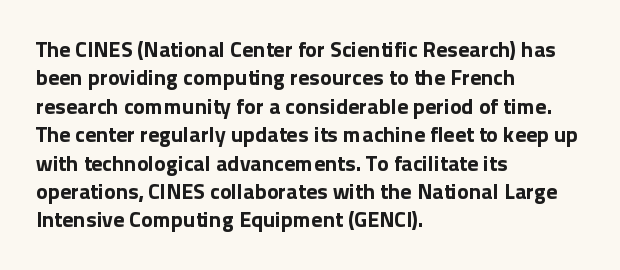
Q: Is the text bold? A: Yes.
Q: Is the text italic (slanted)? A: No, it is upright.
Q: Is the text underlined? A: No.
Q: How is the paragraph aligned? A: Left-aligned.
Q: Is the spacing between letters normal or unusually wide? A: Normal.
Q: Is the spacing between lines tight, normal or loose? A: Normal.
